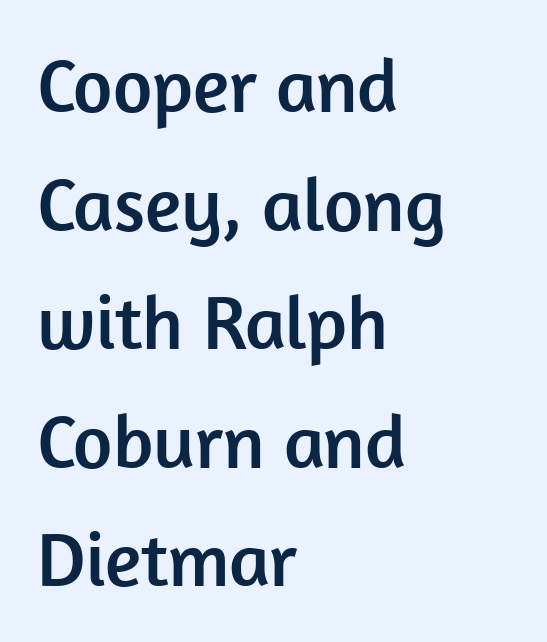
Q: Is the text italic (slanted)? A: No, it is upright.
Q: Is the typeface a serif or a sans-serif typeface? A: Sans-serif.
Q: Is the text underlined? A: No.
Q: How is the paragraph aligned? A: Left-aligned.
Q: Is the spacing between letters normal or unusually wide? A: Normal.
Q: Is the spacing between lines tight, normal or loose? A: Normal.
Q: Width (condensed, normal, or wide)? A: Normal.
Q: Stroke contrast? A: Low.
Q: x-height? A: Medium.
Q: Monospaced? A: No.
